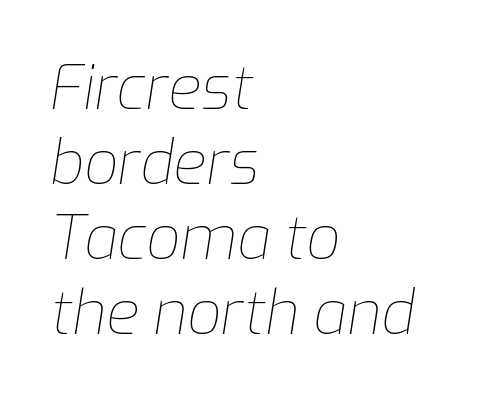
Q: Is the text bold? A: No.
Q: Is the text italic (slanted)? A: Yes, it leans right by about 9 degrees.
Q: Is the text underlined? A: No.
Q: How is the paragraph aligned? A: Left-aligned.
Q: Is the spacing between letters normal or unusually wide? A: Normal.
Q: Is the spacing between lines tight, normal or loose? A: Normal.
Q: Width (condensed, normal, or wide)? A: Normal.
Q: Stroke contrast? A: Low.
Q: x-height? A: Medium.
Q: Monospaced? A: No.
